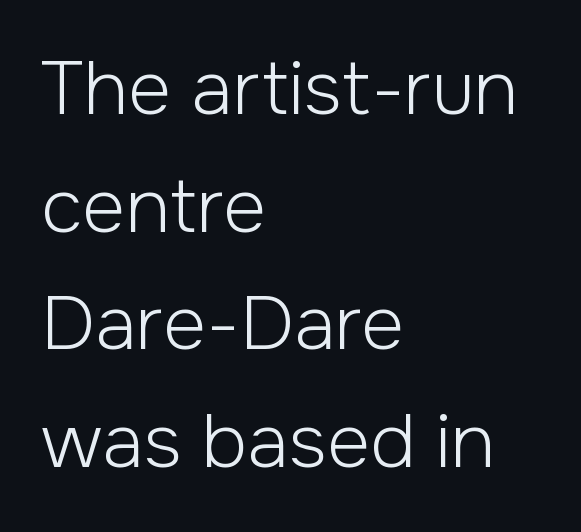
{"serif": "no", "italic": "no", "bold": "no", "weight": "light", "width": "normal", "stroke_contrast": "low", "x_height": "medium", "monospaced": "no", "underline": "no", "align": "left", "line_spacing": "normal", "line_spacing_ratio": 1.57, "letter_spacing": "normal", "letter_spacing_em": 0.0, "glyph_px": 75}
